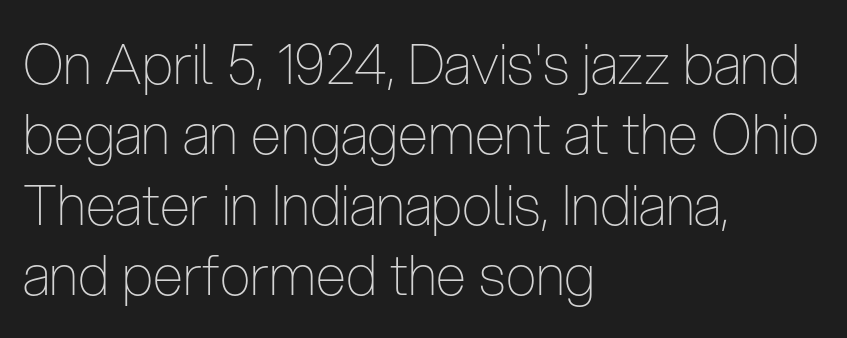
Q: Is the text bold? A: No.
Q: Is the text italic (slanted)? A: No, it is upright.
Q: Is the typeface a serif or a sans-serif typeface? A: Sans-serif.
Q: Is the text underlined? A: No.
Q: How is the paragraph aligned? A: Left-aligned.
Q: Is the spacing between letters normal or unusually wide? A: Normal.
Q: Is the spacing between lines tight, normal or loose? A: Normal.
Q: Width (condensed, normal, or wide)? A: Condensed.
Q: Stroke contrast? A: Low.
Q: x-height? A: Medium.
Q: Monospaced? A: No.
